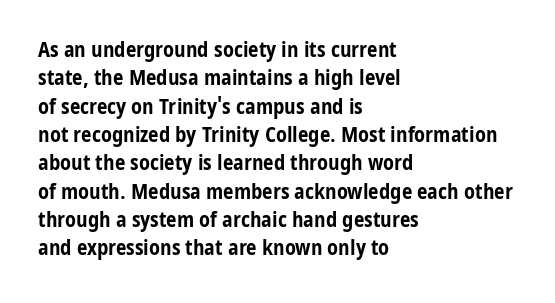
The lines in this sample share a left origin and differ only in where they stop. The block of text has a typical density, with ordinary space between rows. Posture: upright roman. The characters look thick and weighty, a clear bold. Letters rest on an invisible, unmarked baseline. There is no visible air inserted between adjacent glyphs.
